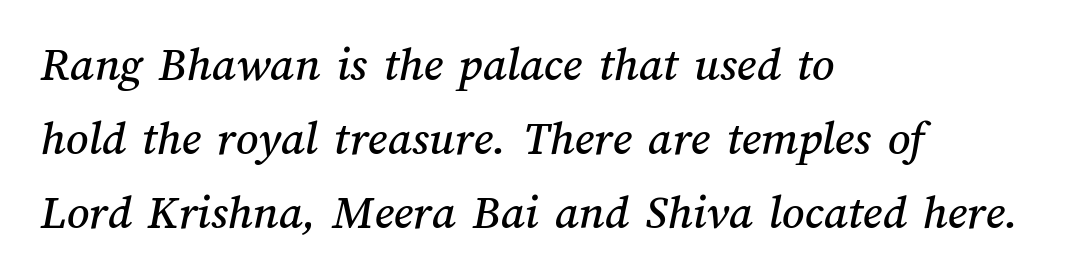
{"width": "normal", "stroke_contrast": "medium", "x_height": "medium", "monospaced": "no", "underline": "no", "align": "left", "line_spacing": "normal", "line_spacing_ratio": 1.51, "letter_spacing": "normal", "letter_spacing_em": 0.0, "glyph_px": 49}
